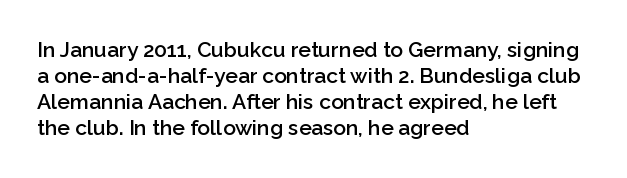
{"italic": "no", "bold": "semi", "underline": "no", "align": "left", "line_spacing_ratio": 1.24, "letter_spacing": "normal", "letter_spacing_em": 0.0, "glyph_px": 21}
